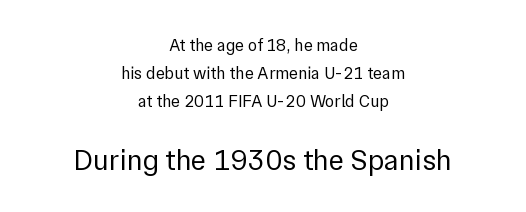
{"serif": "no", "italic": "no", "bold": "no", "weight": "regular", "width": "normal", "x_height": "medium", "monospaced": "no", "underline": "no", "align": "center", "line_spacing": "normal", "line_spacing_ratio": 1.66, "letter_spacing": "normal", "letter_spacing_em": 0.0, "larger_block": "second", "size_ratio": 1.71, "glyph_px": 29}
